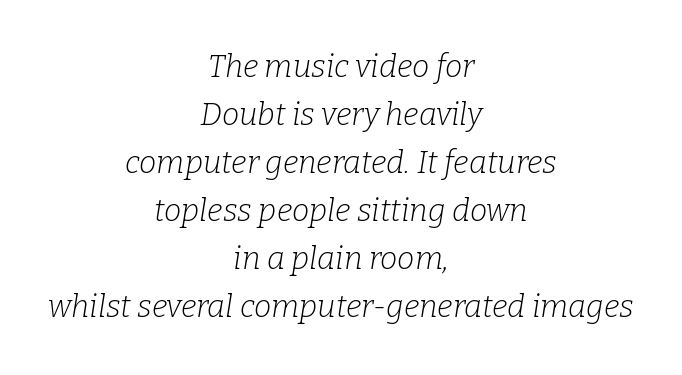
Q: Is the text bold? A: No.
Q: Is the text italic (slanted)? A: Yes, it leans right by about 9 degrees.
Q: Is the typeface a serif or a sans-serif typeface? A: Serif.
Q: Is the text underlined? A: No.
Q: How is the paragraph aligned? A: Centered.
Q: Is the spacing between letters normal or unusually wide? A: Normal.
Q: Is the spacing between lines tight, normal or loose? A: Normal.
Q: Width (condensed, normal, or wide)? A: Normal.
Q: Stroke contrast? A: Low.
Q: x-height? A: Medium.
Q: Monospaced? A: No.
